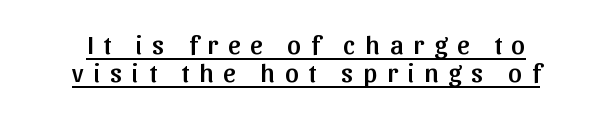
{"italic": "no", "underline": "yes", "align": "center", "line_spacing": "tight", "line_spacing_ratio": 1.05, "letter_spacing": "wide", "letter_spacing_em": 0.37, "glyph_px": 27}
